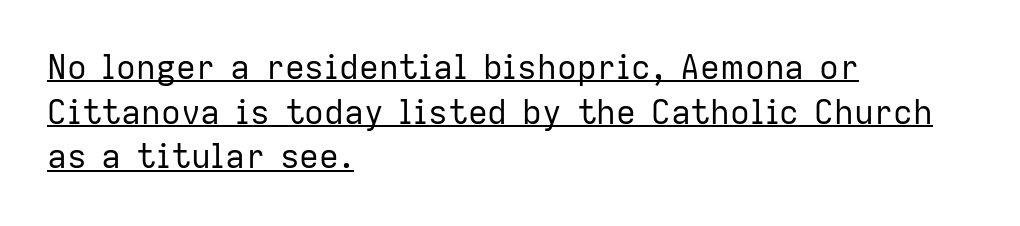
Observe the ordinary spacing: letters are neighbours, not strangers. You can tell from the bare stems that sans-serif type was used. Is there an underline? Yes — a line sits under the letters. Teacher's note: observe the even left margin — that is flush-left alignment. These lines sit exactly where default settings would place them. The passage shown is typed in a proportional face where columns would drift.
